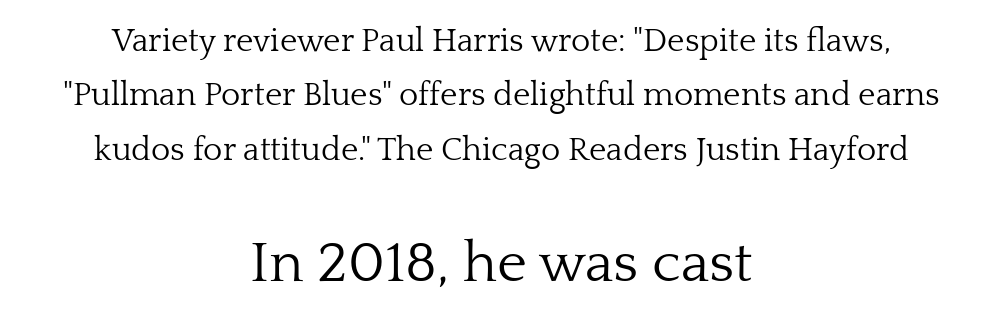
The image shows 57 px light serif type, upright; set centered, normal line spacing (1.65x), normal letter spacing, not underlined; the second (bottom) block is 1.73x larger; low stroke contrast and a medium x-height.
